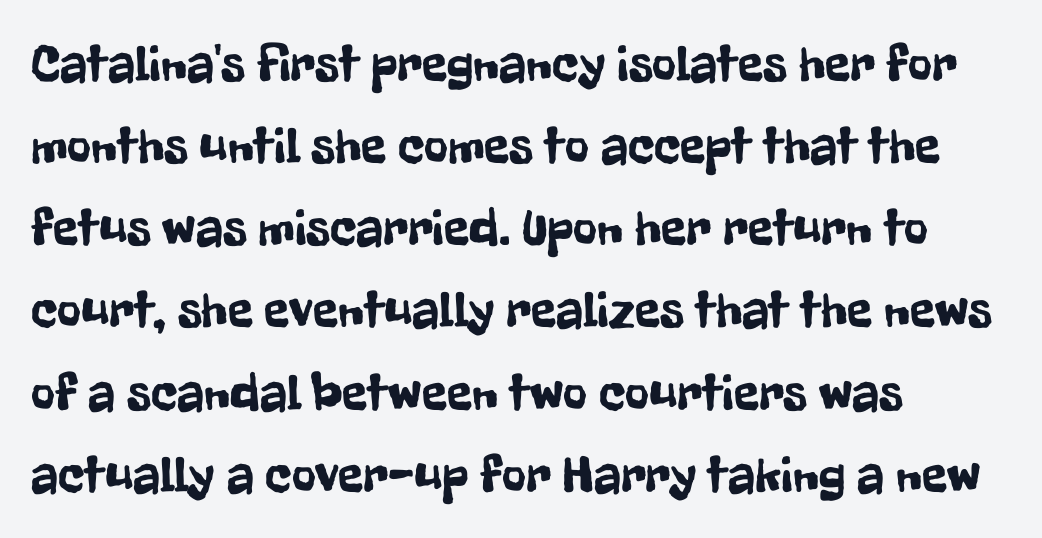
Q: Is the text italic (slanted)? A: No, it is upright.
Q: Is the typeface a serif or a sans-serif typeface? A: Sans-serif.
Q: Is the text underlined? A: No.
Q: How is the paragraph aligned? A: Left-aligned.
Q: Is the spacing between letters normal or unusually wide? A: Normal.
Q: Is the spacing between lines tight, normal or loose? A: Normal.
Q: Width (condensed, normal, or wide)? A: Condensed.
Q: Stroke contrast? A: Low.
Q: x-height? A: Medium.
Q: Monospaced? A: No.
